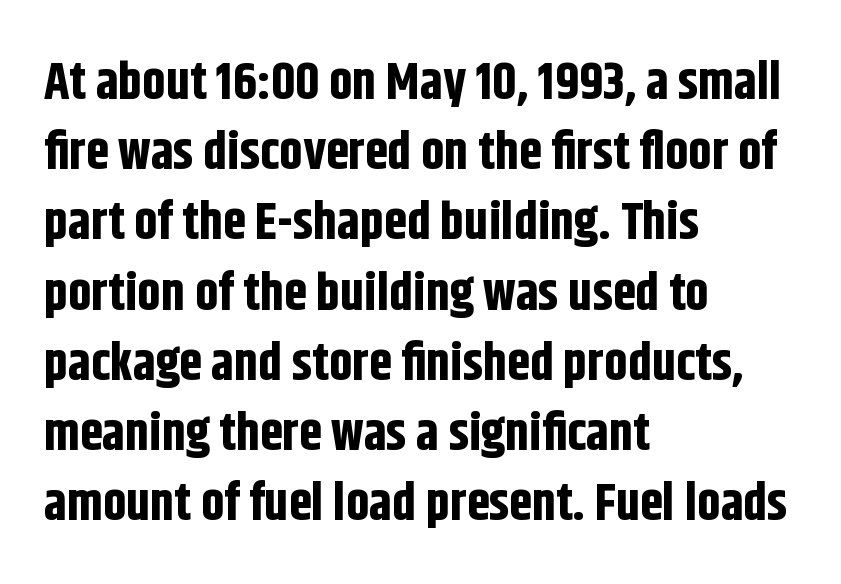
Q: Is the text bold? A: Yes.
Q: Is the text italic (slanted)? A: No, it is upright.
Q: Is the typeface a serif or a sans-serif typeface? A: Sans-serif.
Q: Is the text underlined? A: No.
Q: How is the paragraph aligned? A: Left-aligned.
Q: Is the spacing between letters normal or unusually wide? A: Normal.
Q: Is the spacing between lines tight, normal or loose? A: Normal.
Q: Width (condensed, normal, or wide)? A: Condensed.
Q: Stroke contrast? A: Low.
Q: x-height? A: Large.
Q: Monospaced? A: No.
